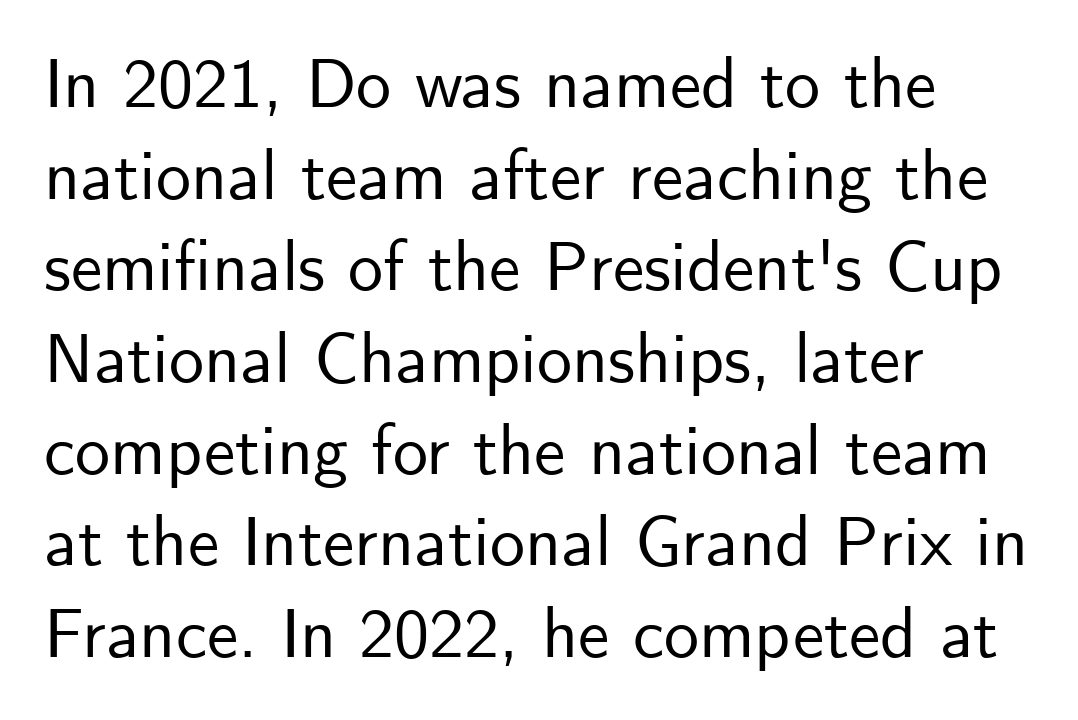
Descenders hang freely into open space. Between one letter and the next there's only the usual sliver of space. This is roman type, the default non-slanted kind. If you drew a ruler down the left edge, every line would touch it. This sample keeps an unexceptional amount of space between lines.
